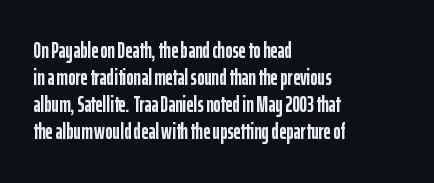
{"italic": "no", "bold": "yes", "underline": "no", "align": "left", "line_spacing_ratio": 1.23, "letter_spacing": "normal", "letter_spacing_em": 0.0, "glyph_px": 22}
